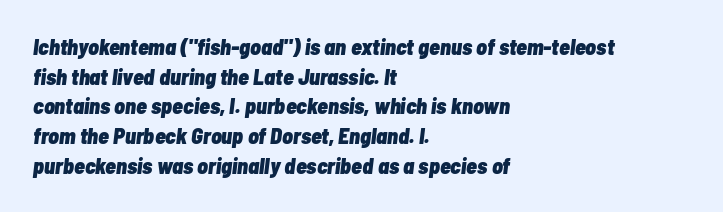
The image shows 22 px bold type, italic (leaning right); set left-aligned, normal line spacing (1.35x), normal letter spacing, not underlined.
